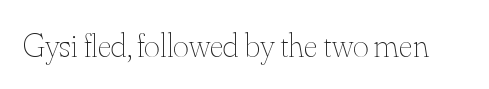
{"italic": "no", "bold": "no", "weight": "thin", "width": "normal", "stroke_contrast": "medium", "x_height": "small", "monospaced": "no", "underline": "no", "letter_spacing": "normal", "letter_spacing_em": 0.0, "glyph_px": 34}
